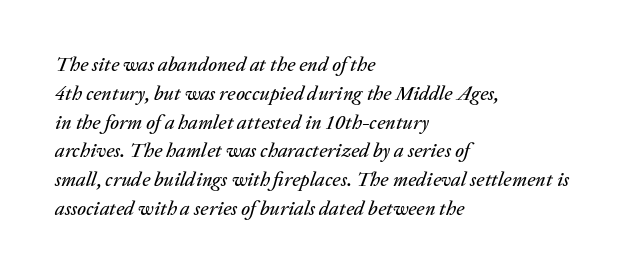
This rendering features lettering with no underline. Looking at the ascenders, they clearly lean. Inter-character spacing is left at the font's built-in metrics. The designer left line spacing at the default. These lines stack with their left ends in a neat column.
